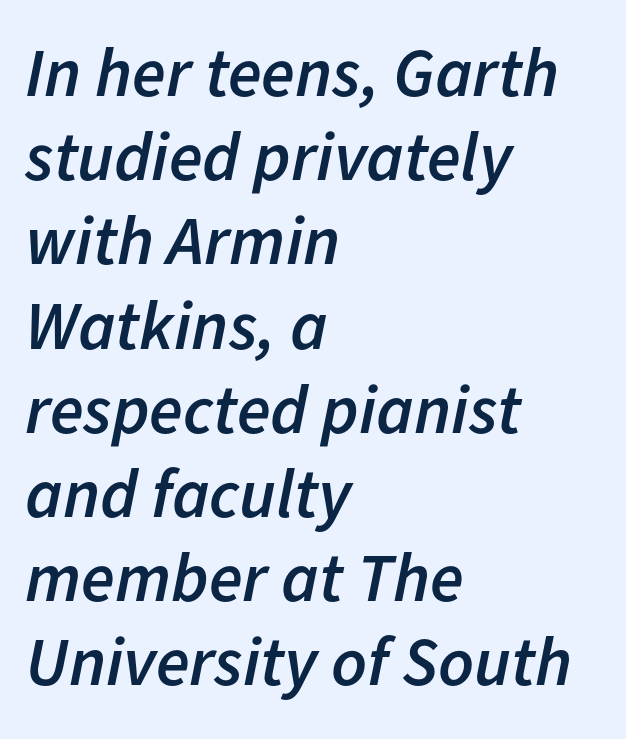
The image shows 69 px semibold type, italic (leaning right); set left-aligned, line spacing 1.22x, normal letter spacing, not underlined; low stroke contrast and a medium x-height.
